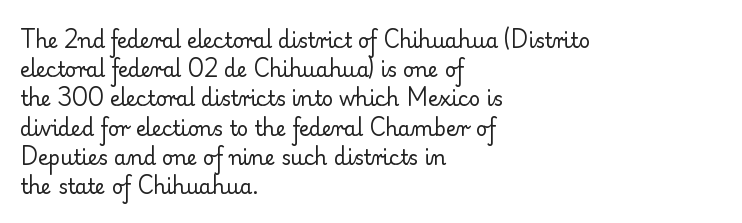
The image shows 20 px text type, upright; set left-aligned, normal line spacing (1.46x), normal letter spacing, not underlined.
